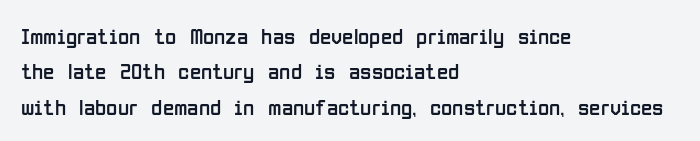
The image shows 23 px text type, upright; set left-aligned, normal line spacing (1.54x), normal letter spacing, not underlined.
